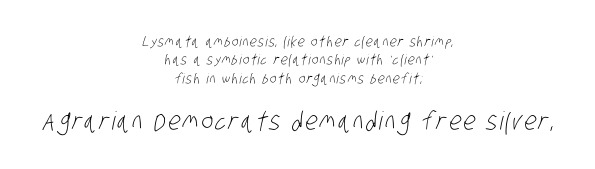
The image shows 25 px text type; set centered, normal line spacing (1.32x), not underlined; the second (bottom) block is 1.79x larger.
